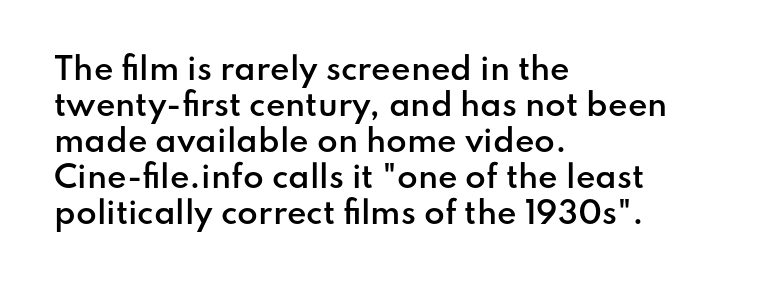
The image shows 30 px semibold sans-serif type, upright; set left-aligned, line spacing 1.2x, normal letter spacing, not underlined; low stroke contrast and a small x-height.
